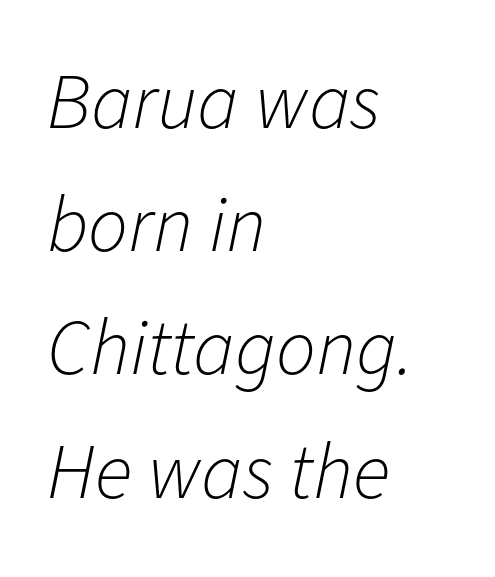
{"italic": "yes", "lean": "right", "slant_degrees": 11, "bold": "no", "weight": "light", "width": "normal", "stroke_contrast": "low", "x_height": "medium", "monospaced": "no", "underline": "no", "align": "left", "line_spacing": "normal", "line_spacing_ratio": 1.56, "letter_spacing": "normal", "letter_spacing_em": 0.0, "glyph_px": 79}
